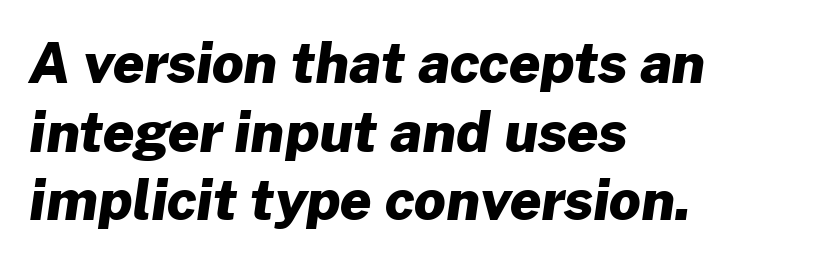
Interline gaps are of average width in this sample. The face used here is rendered with its standard letterfit. What weight is shown? A full bold with thick strokes. The space directly below the letters is spotless. The face used here is proportionally spaced, like ordinary book or web type.
